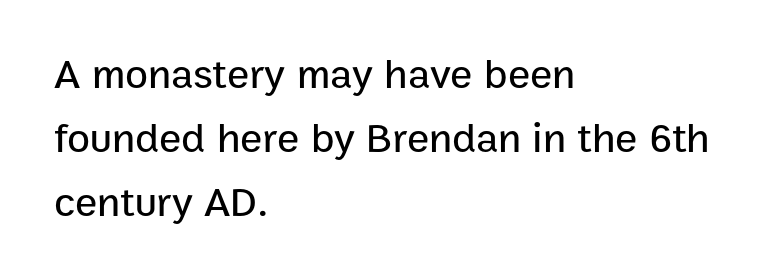
{"serif": "no", "italic": "no", "width": "normal", "stroke_contrast": "low", "x_height": "medium", "monospaced": "no", "underline": "no", "align": "left", "line_spacing": "normal", "line_spacing_ratio": 1.52, "letter_spacing": "normal", "letter_spacing_em": 0.0, "glyph_px": 42}
